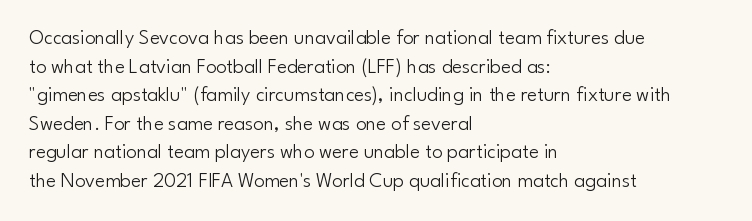
{"italic": "no", "bold": "no", "underline": "no", "align": "left", "line_spacing": "normal", "line_spacing_ratio": 1.36, "letter_spacing": "normal", "letter_spacing_em": 0.0, "glyph_px": 21}
